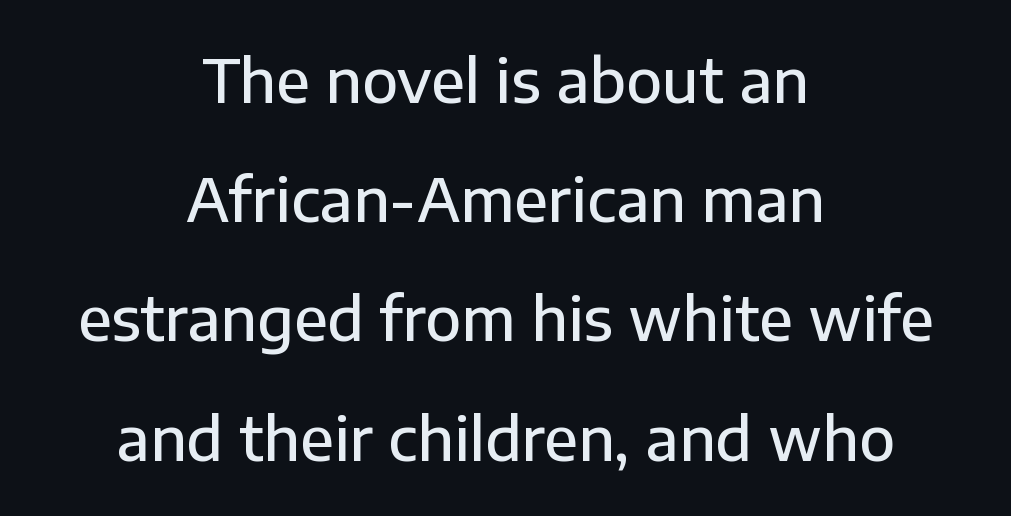
Q: Is the text bold? A: Semi-bold.
Q: Is the text italic (slanted)? A: No, it is upright.
Q: Is the typeface a serif or a sans-serif typeface? A: Sans-serif.
Q: Is the text underlined? A: No.
Q: How is the paragraph aligned? A: Centered.
Q: Is the spacing between letters normal or unusually wide? A: Normal.
Q: Is the spacing between lines tight, normal or loose? A: Loose.
Q: Width (condensed, normal, or wide)? A: Normal.
Q: Stroke contrast? A: Low.
Q: x-height? A: Medium.
Q: Monospaced? A: No.
